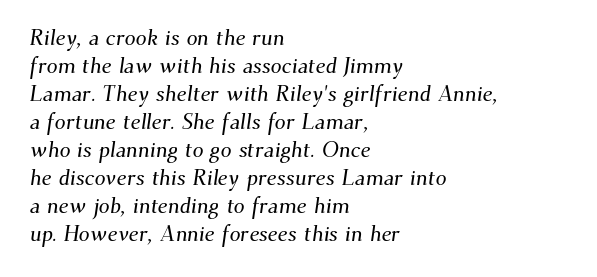
Q: Is the text underlined? A: No.
Q: How is the paragraph aligned? A: Left-aligned.
Q: Is the spacing between letters normal or unusually wide? A: Normal.
Q: Is the spacing between lines tight, normal or loose? A: Normal.
